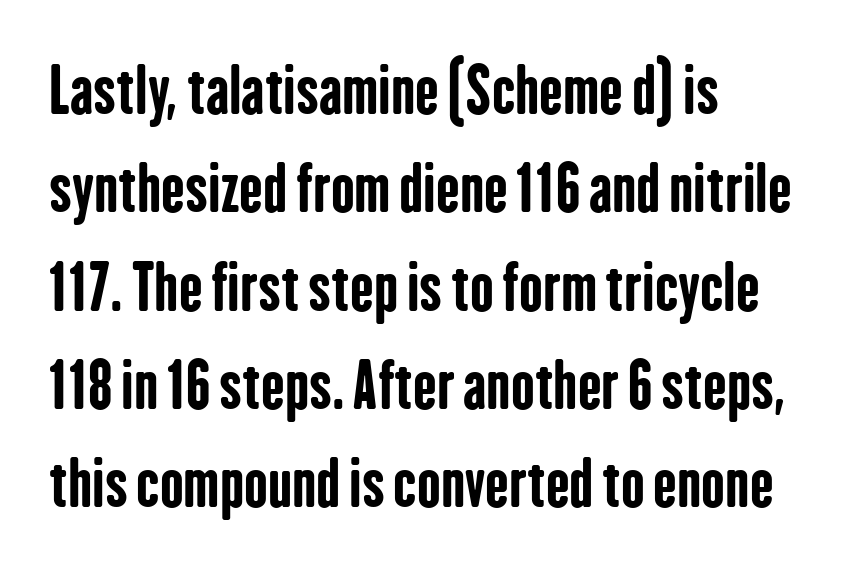
Is this a fixed-width face? No — the glyphs have proportional, varying widths. Upright lettering throughout. Every letter is thick-stroked: bold, no question. The gaps between neighbouring characters are ordinary and unremarkable.
